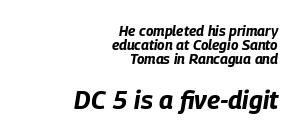
{"italic": "yes", "lean": "right", "slant_degrees": 9, "bold": "yes", "underline": "no", "align": "right", "line_spacing": "tight", "line_spacing_ratio": 1.0, "letter_spacing": "normal", "letter_spacing_em": 0.0, "larger_block": "second", "size_ratio": 1.79, "glyph_px": 25}
